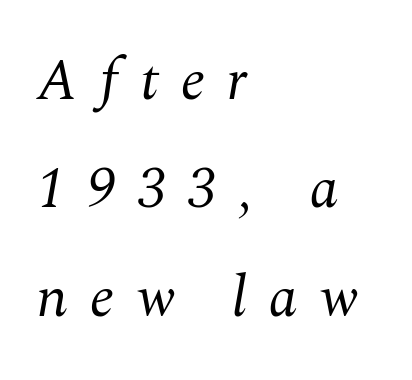
Anything drawn beneath the words? Only blank space. Varying glyph widths throughout — classic text-font behaviour. A classic flush-left, rag-right setting is used for this passage. Slant detected: the letters are inclined.
